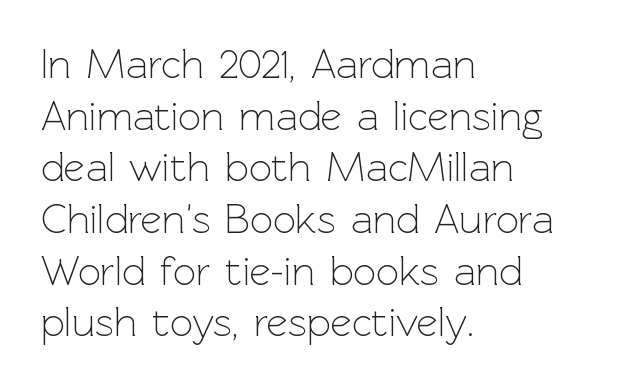
Q: Is the text bold? A: No.
Q: Is the text italic (slanted)? A: No, it is upright.
Q: Is the typeface a serif or a sans-serif typeface? A: Sans-serif.
Q: Is the text underlined? A: No.
Q: How is the paragraph aligned? A: Left-aligned.
Q: Is the spacing between letters normal or unusually wide? A: Normal.
Q: Is the spacing between lines tight, normal or loose? A: Normal.
Q: Width (condensed, normal, or wide)? A: Normal.
Q: x-height? A: Medium.
Q: Monospaced? A: No.
